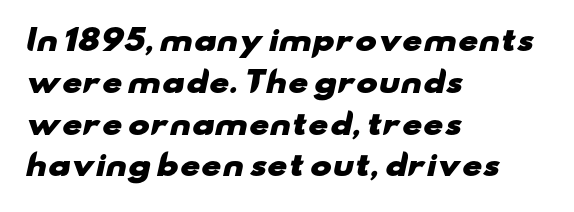
Q: Is the text bold? A: Yes.
Q: Is the typeface a serif or a sans-serif typeface? A: Sans-serif.
Q: Is the text underlined? A: No.
Q: How is the paragraph aligned? A: Left-aligned.
Q: Is the spacing between letters normal or unusually wide? A: Normal.
Q: Is the spacing between lines tight, normal or loose? A: Normal.
Q: Width (condensed, normal, or wide)? A: Wide.
Q: Stroke contrast? A: Low.
Q: x-height? A: Small.
Q: Monospaced? A: No.
